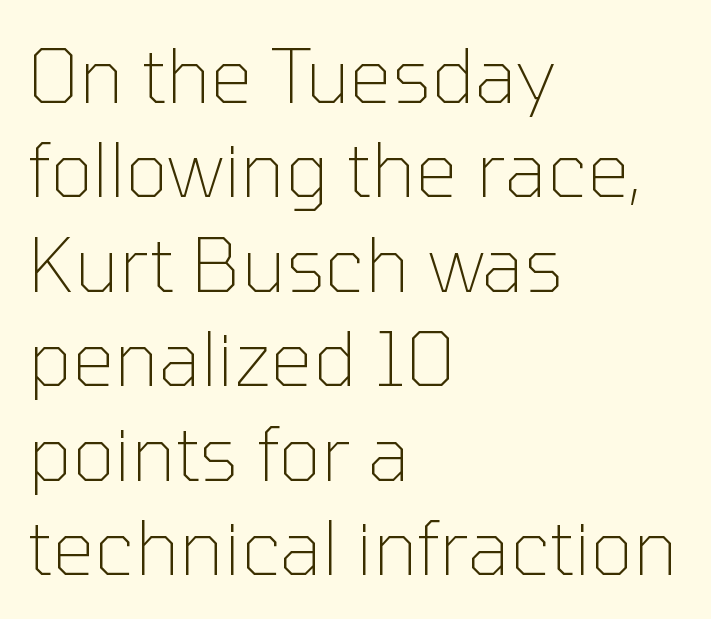
{"serif": "no", "italic": "no", "bold": "no", "weight": "thin", "width": "normal", "stroke_contrast": "low", "x_height": "medium", "monospaced": "no", "underline": "no", "align": "left", "line_spacing": "normal", "line_spacing_ratio": 1.26, "letter_spacing": "normal", "letter_spacing_em": 0.0, "glyph_px": 75}
